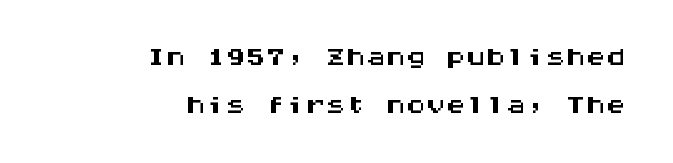
The image shows 40 px wide sans-serif type, upright, monospaced; set right-aligned, line spacing 1.19x, normal letter spacing, not underlined; medium stroke contrast and a large x-height.
